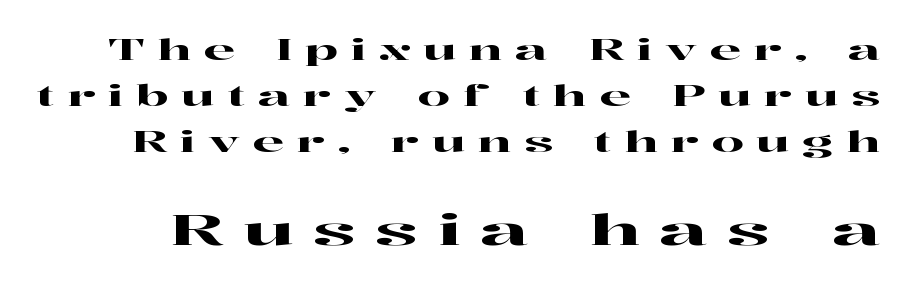
The image shows 42 px wide serif type, upright; set normal line spacing (1.64x), unusually wide letter spacing (+0.46 em), not underlined; the second (bottom) block is 1.5x larger; high stroke contrast and a medium x-height.
